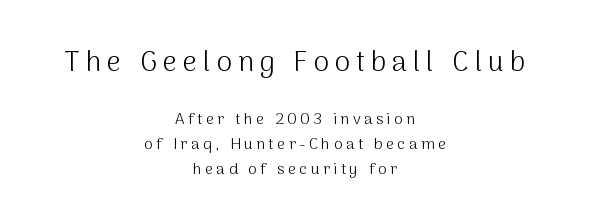
The image shows 28 px light sans-serif type, upright; set centered, normal line spacing (1.56x), unusually wide letter spacing (+0.21 em), not underlined; the first (top) block is 1.75x larger; medium stroke contrast and a medium x-height.
